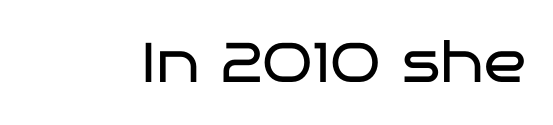
Q: Is the text bold? A: No.
Q: Is the text italic (slanted)? A: No, it is upright.
Q: Is the typeface a serif or a sans-serif typeface? A: Sans-serif.
Q: Is the text underlined? A: No.
Q: Is the spacing between letters normal or unusually wide? A: Normal.
Q: Width (condensed, normal, or wide)? A: Wide.
Q: Stroke contrast? A: Low.
Q: x-height? A: Large.
Q: Monospaced? A: No.
